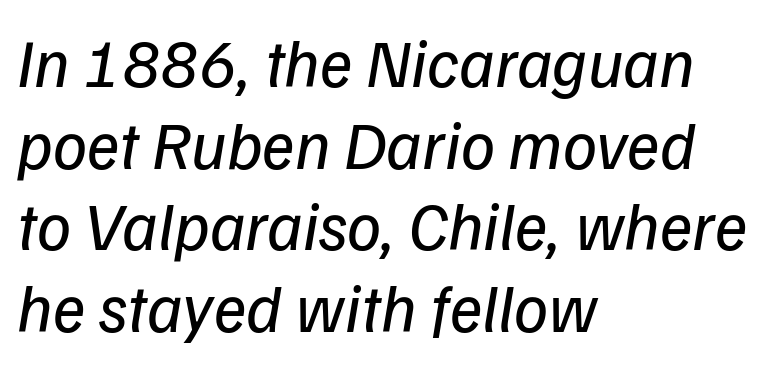
Q: Is the text bold? A: No.
Q: Is the text italic (slanted)? A: Yes, it leans right by about 9 degrees.
Q: Is the text underlined? A: No.
Q: How is the paragraph aligned? A: Left-aligned.
Q: Is the spacing between letters normal or unusually wide? A: Normal.
Q: Width (condensed, normal, or wide)? A: Normal.
Q: Stroke contrast? A: Low.
Q: x-height? A: Medium.
Q: Monospaced? A: No.
